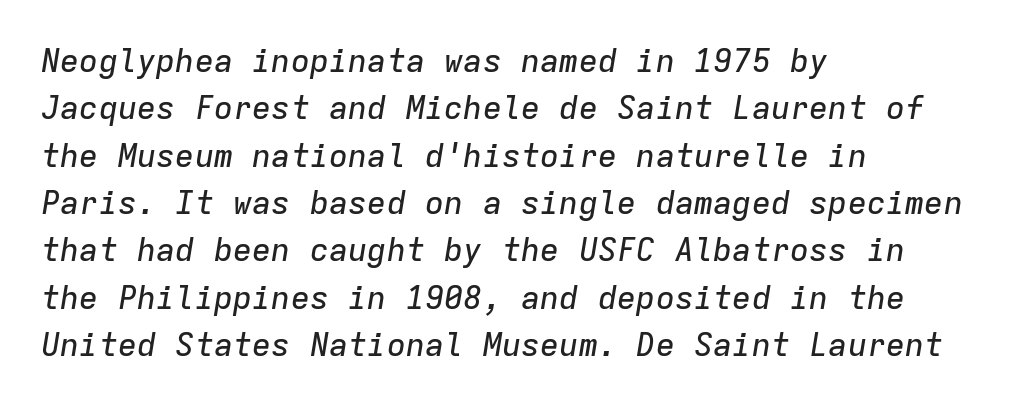
Line starts are locked; line ends wander. Looking at the ascenders, they clearly lean. How are the letters spaced? Ordinarily, with no added tracking. A typesetter would call this monospace, since all characters share one set width. This sample keeps an unexceptional amount of space between lines. The string is rendered with underlining switched off.
